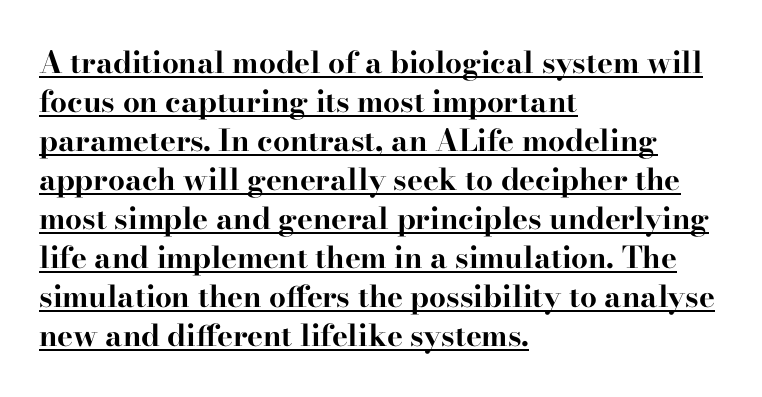
{"serif": "yes", "italic": "no", "bold": "yes", "weight": "bold", "width": "wide", "stroke_contrast": "high", "x_height": "small", "monospaced": "no", "underline": "yes", "align": "left", "line_spacing": "normal", "line_spacing_ratio": 1.3, "letter_spacing": "normal", "letter_spacing_em": 0.0, "glyph_px": 30}
